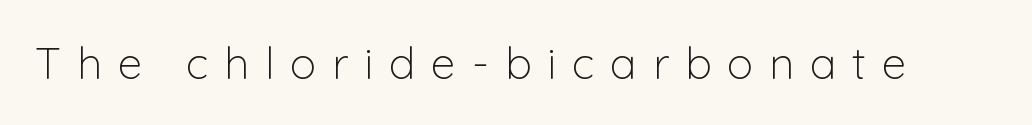
Anything drawn beneath the words? Only blank space. Is this a sans? Yes — the strokes have no serifs. No italicization has been applied; the sample stays upright. The rendering inserts visible extra space after every character. A typesetter would call this proportional, since set widths differ per character.
